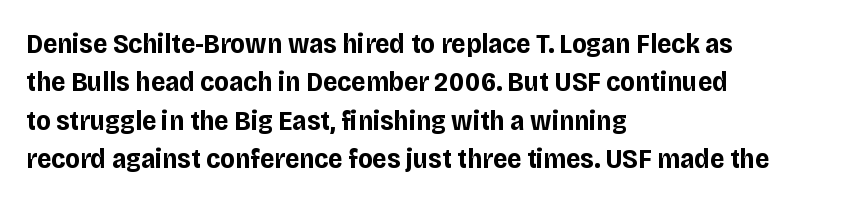
{"serif": "no", "italic": "no", "bold": "yes", "weight": "bold", "width": "normal", "stroke_contrast": "low", "x_height": "large", "monospaced": "no", "underline": "no", "align": "left", "line_spacing": "normal", "line_spacing_ratio": 1.37, "letter_spacing": "normal", "letter_spacing_em": 0.0, "glyph_px": 28}
